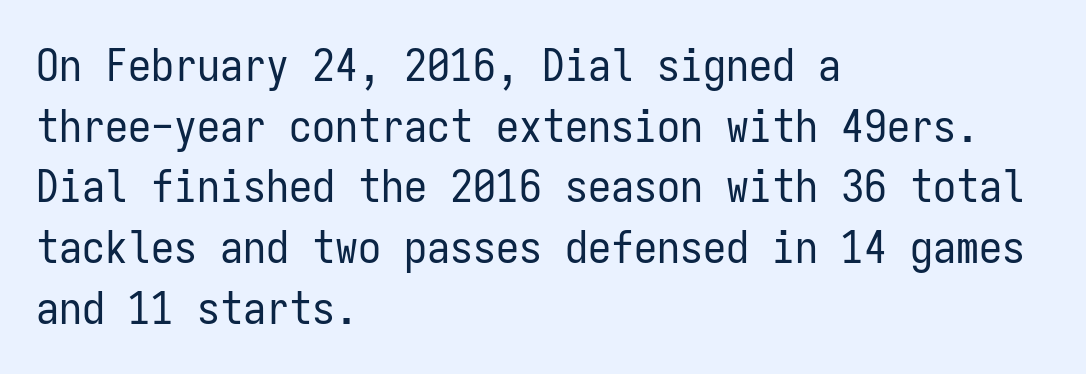
{"serif": "no", "italic": "no", "bold": "no", "weight": "regular", "width": "condensed", "stroke_contrast": "low", "x_height": "medium", "monospaced": "yes", "underline": "no", "align": "left", "line_spacing": "normal", "line_spacing_ratio": 1.32, "letter_spacing": "normal", "letter_spacing_em": 0.0, "glyph_px": 46}
